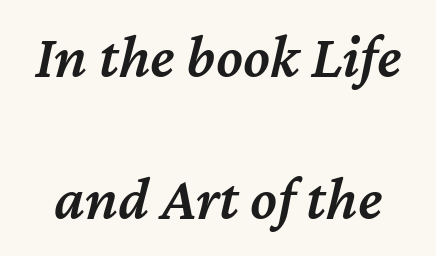
No word sits above an underline. Between one letter and the next there's only the usual sliver of space. Stems and bowls a touch heavier than normal — semibold. These lines are rendered in a variable-pitch font.
